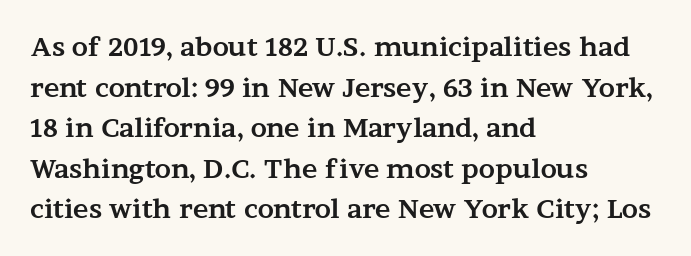
{"italic": "no", "bold": "yes", "underline": "no", "align": "left", "line_spacing": "normal", "line_spacing_ratio": 1.56, "letter_spacing": "normal", "letter_spacing_em": 0.0, "glyph_px": 26}
